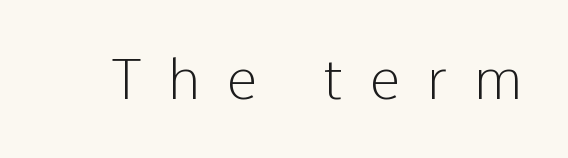
Q: Is the text bold? A: No.
Q: Is the text italic (slanted)? A: No, it is upright.
Q: Is the typeface a serif or a sans-serif typeface? A: Sans-serif.
Q: Is the text underlined? A: No.
Q: Is the spacing between letters normal or unusually wide? A: Unusually wide.
Q: Width (condensed, normal, or wide)? A: Normal.
Q: Stroke contrast? A: Low.
Q: x-height? A: Medium.
Q: Monospaced? A: No.
